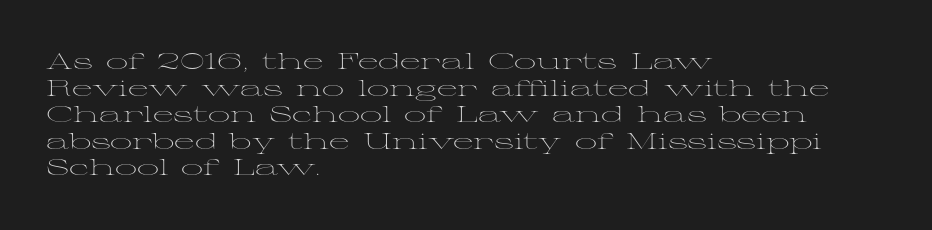
The image shows 22 px text type, upright; set left-aligned, line spacing 1.21x, normal letter spacing, not underlined.
